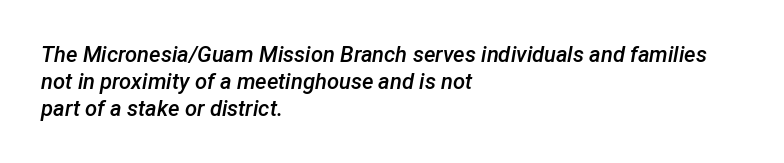
The image shows 22 px text type, italic (leaning right); set left-aligned, line spacing 1.22x, normal letter spacing, not underlined.
